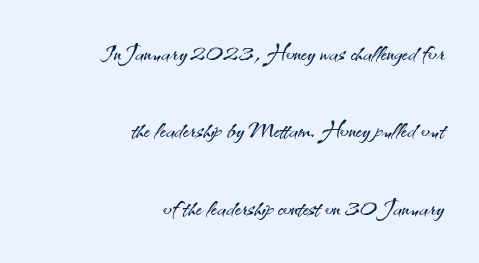
{"serif": "no", "bold": "no", "weight": "light", "width": "normal", "stroke_contrast": "medium", "x_height": "small", "monospaced": "no", "underline": "no", "align": "right", "line_spacing": "loose", "line_spacing_ratio": 2.42, "letter_spacing": "normal", "letter_spacing_em": 0.0, "glyph_px": 32}
